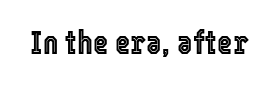
Upright lettering throughout. Anything drawn beneath the words? Only blank space. Looks like regular typesetting: each glyph gets only the width it needs. Between one letter and the next there's only the usual sliver of space.
